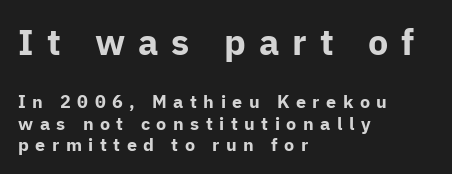
Q: Is the text bold? A: Yes.
Q: Is the text italic (slanted)? A: No, it is upright.
Q: Is the typeface a serif or a sans-serif typeface? A: Sans-serif.
Q: Is the text underlined? A: No.
Q: How is the paragraph aligned? A: Left-aligned.
Q: Is the spacing between letters normal or unusually wide? A: Unusually wide.
Q: Which block of text is set in a larger size, the first (top) or the second (bottom)? A: The first (top) one.
Q: Width (condensed, normal, or wide)? A: Normal.
Q: Stroke contrast? A: Low.
Q: x-height? A: Medium.
Q: Monospaced? A: No.
